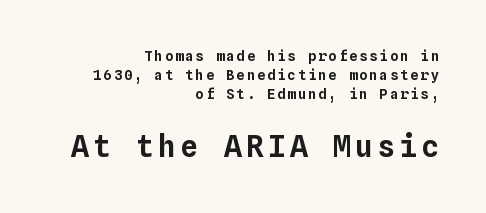
{"italic": "no", "width": "normal", "stroke_contrast": "low", "x_height": "medium", "monospaced": "yes", "underline": "no", "align": "right", "line_spacing": "normal", "line_spacing_ratio": 1.36, "larger_block": "second", "size_ratio": 2.14, "glyph_px": 30}
